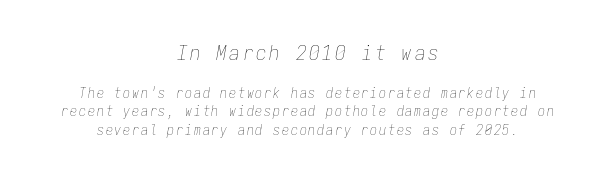
Does the leading feel generous? No, just average. Size contrast runs from large at the top to small at the bottom. Caption: face not bold, strokes unweighted. The zone under the glyphs is completely vacant. A centered setting, common on invitations and titles, is used for this passage.
